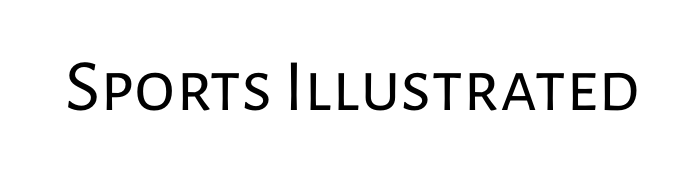
{"serif": "no", "italic": "no", "bold": "no", "weight": "regular", "width": "normal", "stroke_contrast": "low", "x_height": "medium", "monospaced": "no", "underline": "no", "letter_spacing": "normal", "letter_spacing_em": 0.0, "glyph_px": 74}
